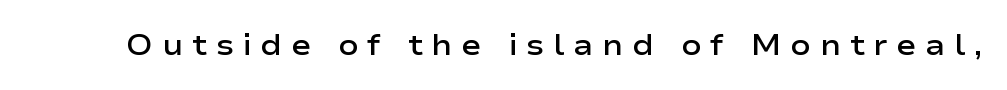
The image shows 30 px semibold, wide sans-serif type, upright; set unusually wide letter spacing (+0.29 em), not underlined; low stroke contrast and a medium x-height.
